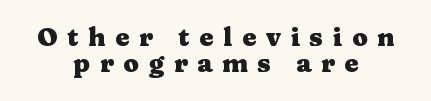
The letters stand upright; this is a roman face. The tracking reads as deliberately expanded to a designer's eye. What's the leading like? Squeezed, with rows nearly overlapping. Teacher's note: observe the equal gaps on both sides — that is centered alignment. Caption: bold face, heavy strokes.
